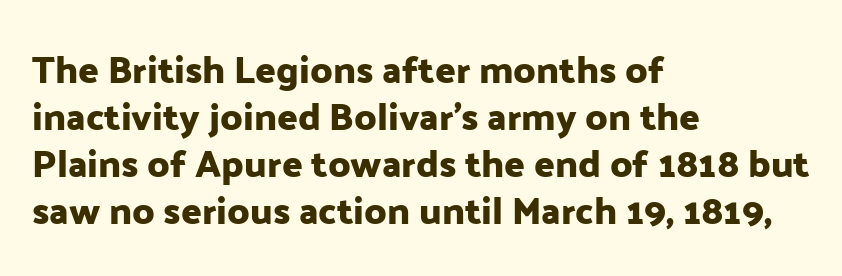
The font family rendered here belongs to the sans-serif group. In terms of posture, this sample is upright. Check the space under the baseline: it is left empty. Varying glyph widths throughout — classic text-font behaviour.
